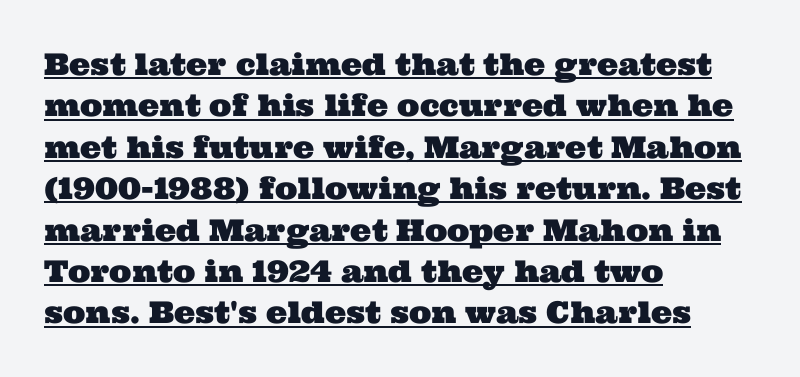
Q: Is the typeface a serif or a sans-serif typeface? A: Serif.
Q: Is the text underlined? A: Yes.
Q: How is the paragraph aligned? A: Left-aligned.
Q: Is the spacing between letters normal or unusually wide? A: Normal.
Q: Is the spacing between lines tight, normal or loose? A: Normal.
Q: Width (condensed, normal, or wide)? A: Wide.
Q: Stroke contrast? A: Medium.
Q: x-height? A: Medium.
Q: Monospaced? A: No.
